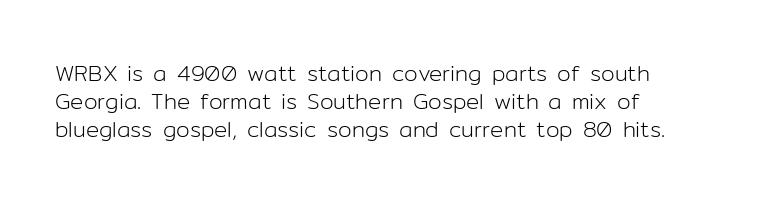
{"italic": "no", "bold": "no", "underline": "no", "line_spacing": "normal", "line_spacing_ratio": 1.27, "letter_spacing": "normal", "letter_spacing_em": 0.0, "glyph_px": 22}
